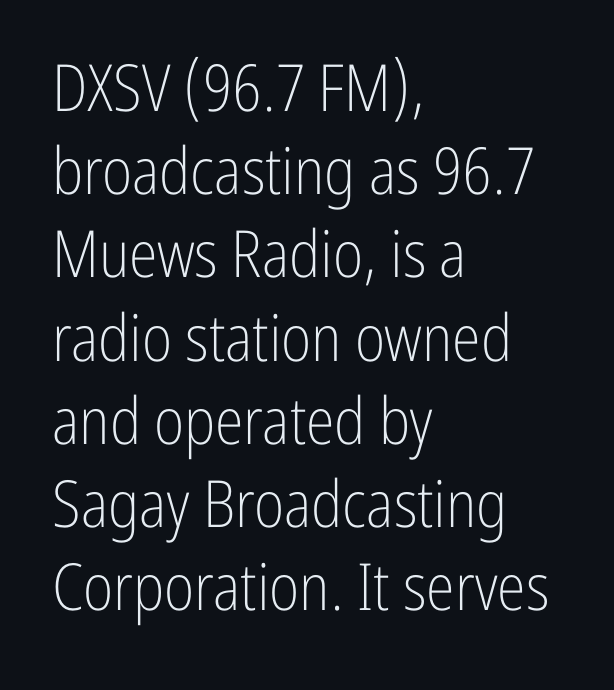
Q: Is the text bold? A: No.
Q: Is the text italic (slanted)? A: No, it is upright.
Q: Is the typeface a serif or a sans-serif typeface? A: Sans-serif.
Q: Is the text underlined? A: No.
Q: How is the paragraph aligned? A: Left-aligned.
Q: Is the spacing between letters normal or unusually wide? A: Normal.
Q: Is the spacing between lines tight, normal or loose? A: Normal.
Q: Width (condensed, normal, or wide)? A: Condensed.
Q: Stroke contrast? A: Low.
Q: x-height? A: Medium.
Q: Monospaced? A: No.
